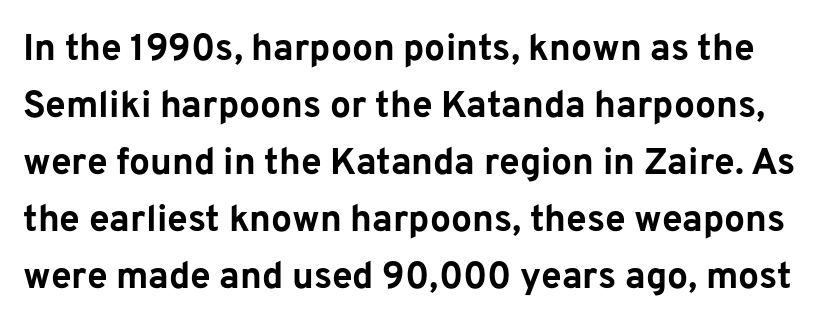
The image shows 37 px bold sans-serif type, upright; set normal line spacing (1.54x), normal letter spacing, not underlined; low stroke contrast and a medium x-height.
